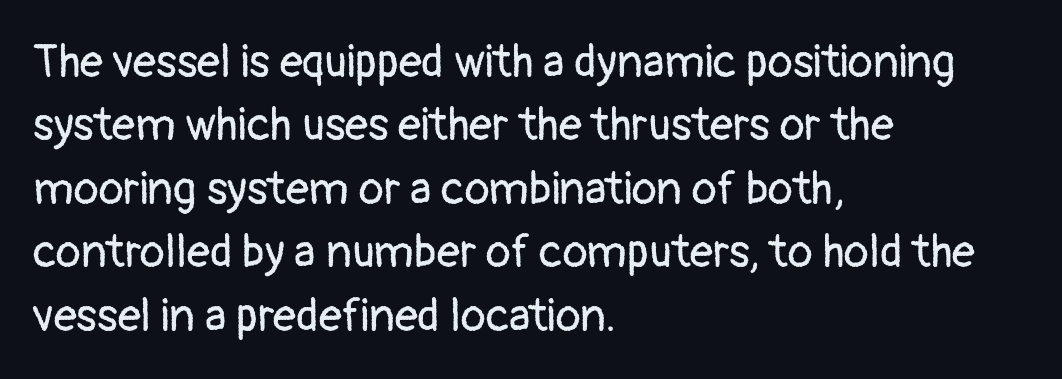
{"serif": "no", "italic": "no", "bold": "no", "weight": "regular", "width": "normal", "stroke_contrast": "low", "x_height": "medium", "monospaced": "no", "underline": "no", "align": "left", "line_spacing": "normal", "line_spacing_ratio": 1.38, "letter_spacing": "normal", "letter_spacing_em": 0.0, "glyph_px": 46}
